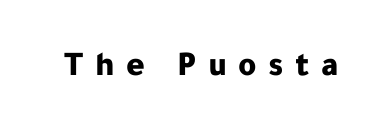
Q: Is the text bold? A: Yes.
Q: Is the text italic (slanted)? A: No, it is upright.
Q: Is the typeface a serif or a sans-serif typeface? A: Sans-serif.
Q: Is the text underlined? A: No.
Q: Is the spacing between letters normal or unusually wide? A: Unusually wide.
Q: Width (condensed, normal, or wide)? A: Normal.
Q: Stroke contrast? A: Low.
Q: x-height? A: Medium.
Q: Monospaced? A: No.
